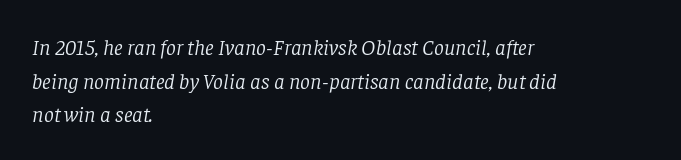
{"italic": "yes", "lean": "right", "slant_degrees": 8, "bold": "no", "underline": "no", "align": "left", "line_spacing": "normal", "line_spacing_ratio": 1.53, "letter_spacing": "normal", "letter_spacing_em": 0.0, "glyph_px": 22}
